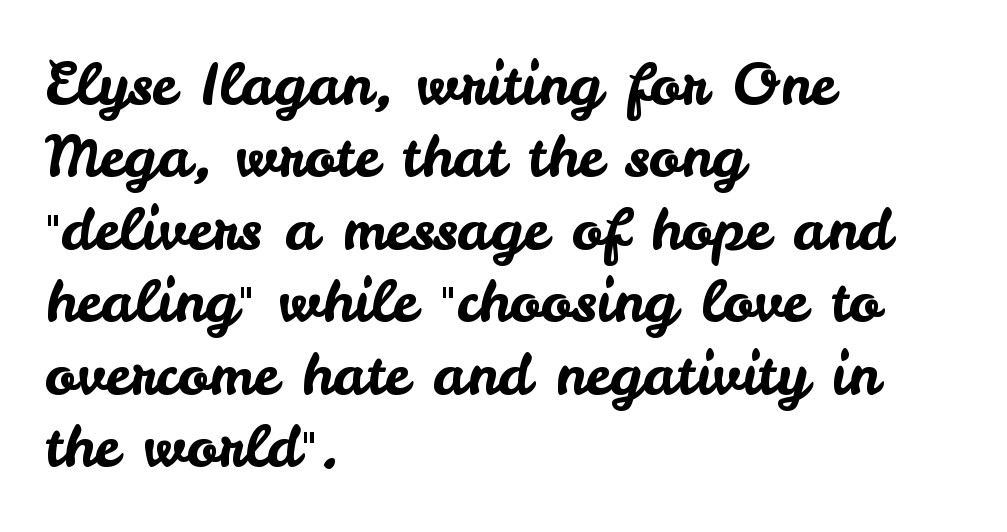
Is the letter spacing exaggerated? No — it looks like the ordinary default. Only glyphs here, with clear space below each row. Visually the block forms a straight wall on the left and a jagged coastline on the right. Character widths vary here, with narrow letters taking less room than wide ones. Typographically, this falls in the sans-serif category.
